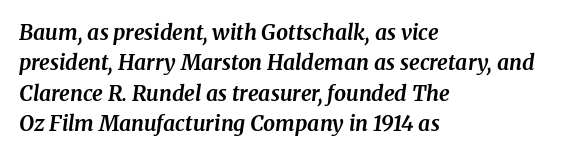
Q: Is the text bold? A: Yes.
Q: Is the text italic (slanted)? A: Yes, it leans right by about 8 degrees.
Q: Is the text underlined? A: No.
Q: How is the paragraph aligned? A: Left-aligned.
Q: Is the spacing between letters normal or unusually wide? A: Normal.
Q: Is the spacing between lines tight, normal or loose? A: Normal.
